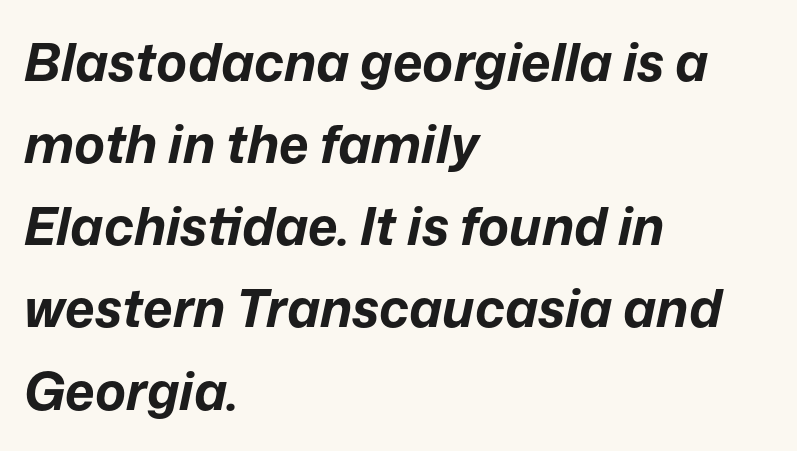
{"italic": "yes", "lean": "right", "slant_degrees": 12, "bold": "yes", "weight": "bold", "width": "normal", "stroke_contrast": "low", "x_height": "medium", "monospaced": "no", "underline": "no", "align": "left", "line_spacing": "normal", "line_spacing_ratio": 1.58, "letter_spacing": "normal", "letter_spacing_em": 0.0, "glyph_px": 52}
